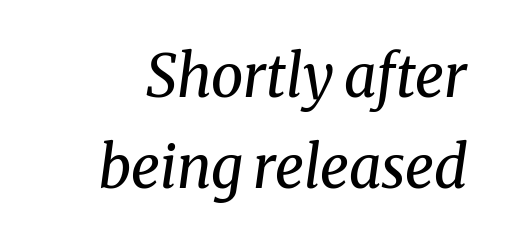
The image shows 58 px regular-weight serif type, italic (leaning right); set normal line spacing (1.57x), normal letter spacing, not underlined; medium stroke contrast and a medium x-height.
